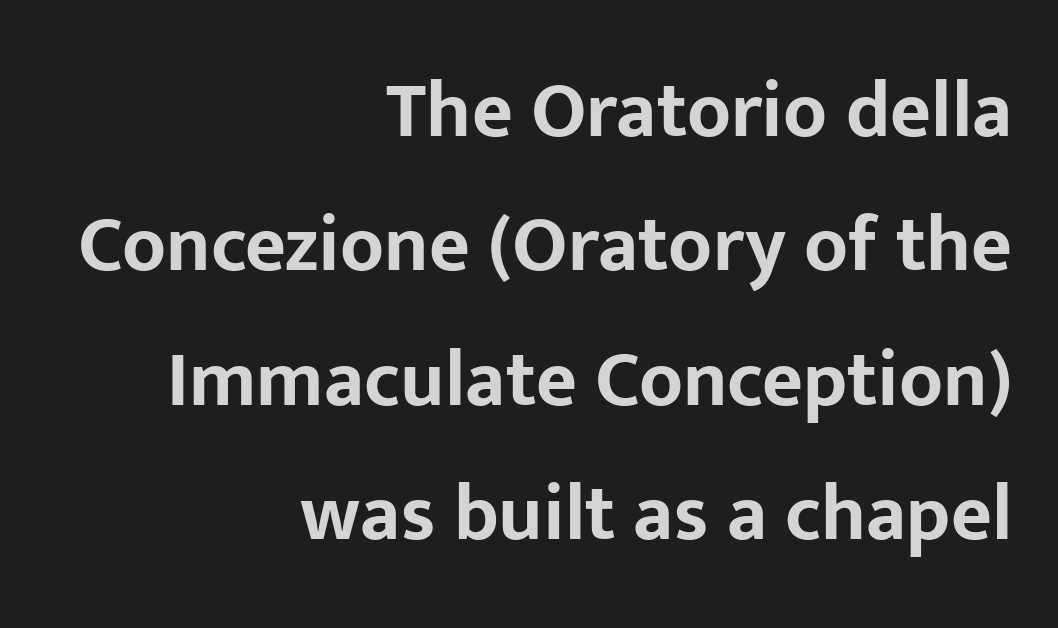
Proportional: the letters do not fall into vertical columns. You could call the tracking neutral — neither tight nor loose. Baseline-to-baseline distance is the conventional proportion of letter height. No italicization has been applied; the sample stays upright. Observe the absence of serifs on each vertical stroke in this sample.
